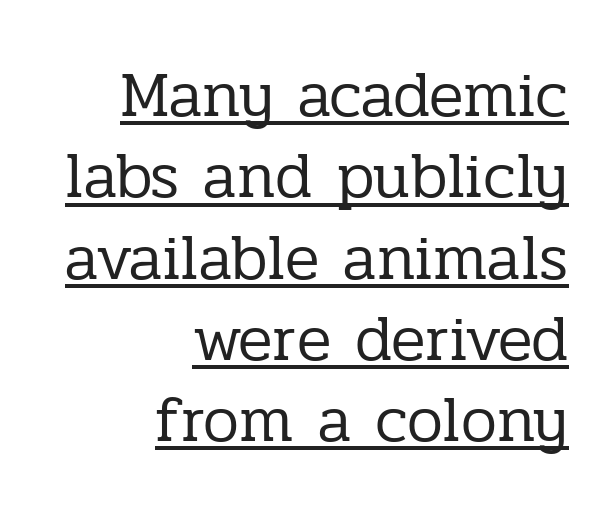
Q: Is the text bold? A: No.
Q: Is the text italic (slanted)? A: No, it is upright.
Q: Is the typeface a serif or a sans-serif typeface? A: Serif.
Q: Is the text underlined? A: Yes.
Q: How is the paragraph aligned? A: Right-aligned.
Q: Is the spacing between letters normal or unusually wide? A: Normal.
Q: Is the spacing between lines tight, normal or loose? A: Normal.
Q: Width (condensed, normal, or wide)? A: Normal.
Q: Stroke contrast? A: Low.
Q: x-height? A: Medium.
Q: Monospaced? A: No.
